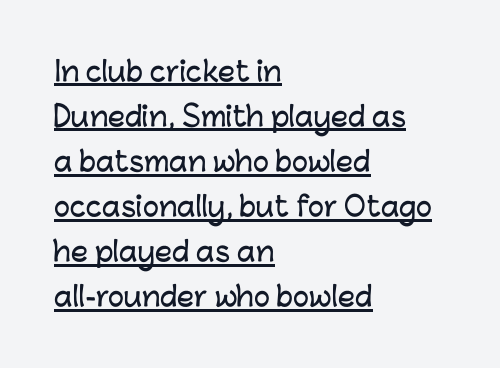
Q: Is the text italic (slanted)? A: No, it is upright.
Q: Is the text underlined? A: Yes.
Q: How is the paragraph aligned? A: Left-aligned.
Q: Is the spacing between letters normal or unusually wide? A: Normal.
Q: Is the spacing between lines tight, normal or loose? A: Normal.
